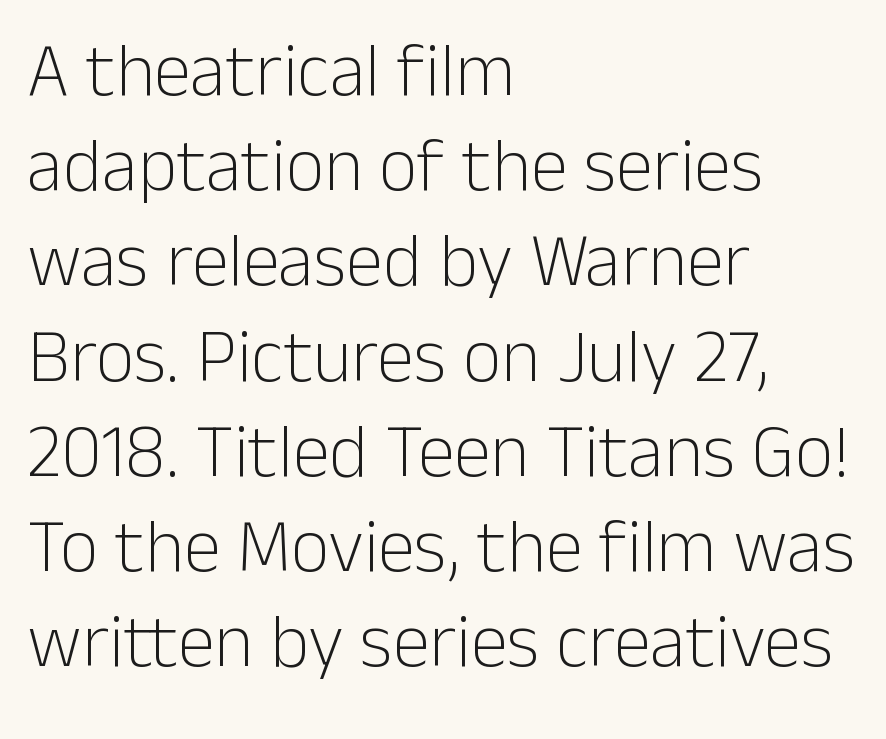
The image shows 75 px light sans-serif type, upright; set left-aligned, normal line spacing (1.27x), normal letter spacing, not underlined; low stroke contrast and a medium x-height.
